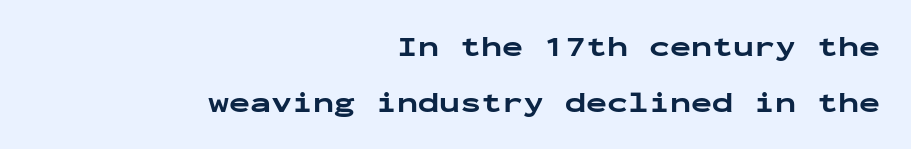
Do the characters align in a grid? Yes, the font is monospaced. Anything drawn beneath the words? Only blank space. Every row of glyphs terminates at an identical x-position on the right. Characters follow at the spacing the type designer built in. A dark, heavy texture on the line: the type is bold.
